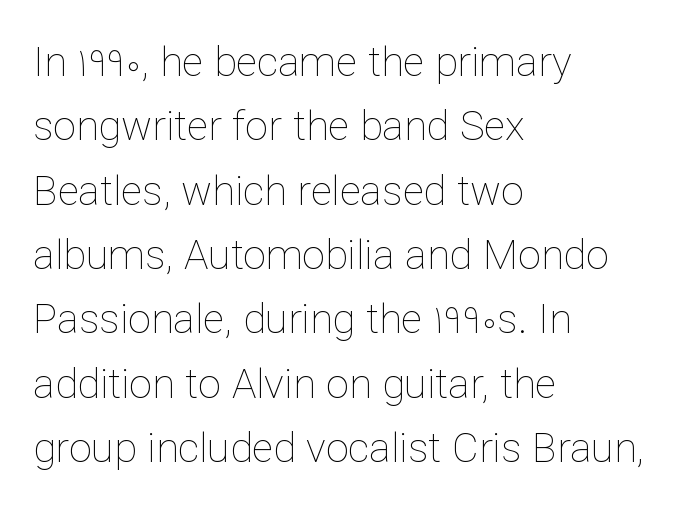
Q: Is the text bold? A: No.
Q: Is the text italic (slanted)? A: No, it is upright.
Q: Is the text underlined? A: No.
Q: How is the paragraph aligned? A: Left-aligned.
Q: Is the spacing between letters normal or unusually wide? A: Normal.
Q: Is the spacing between lines tight, normal or loose? A: Normal.
Q: Width (condensed, normal, or wide)? A: Normal.
Q: Stroke contrast? A: Low.
Q: x-height? A: Medium.
Q: Monospaced? A: No.
